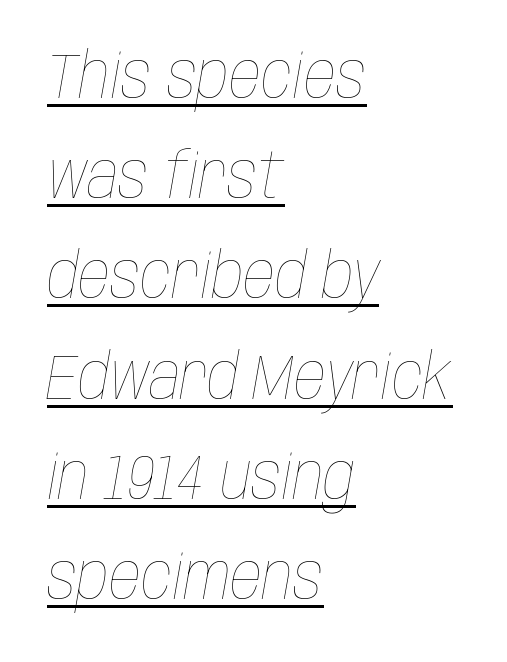
{"italic": "yes", "lean": "right", "slant_degrees": 10, "bold": "no", "weight": "thin", "width": "condensed", "stroke_contrast": "low", "x_height": "large", "monospaced": "no", "underline": "yes", "align": "left", "line_spacing": "normal", "line_spacing_ratio": 1.59, "letter_spacing": "normal", "letter_spacing_em": 0.0, "glyph_px": 63}
